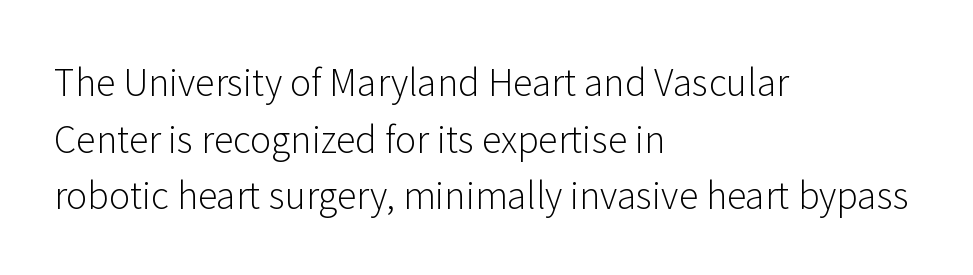
{"serif": "no", "italic": "no", "bold": "no", "weight": "light", "width": "normal", "stroke_contrast": "low", "x_height": "medium", "monospaced": "no", "underline": "no", "align": "left", "line_spacing": "normal", "line_spacing_ratio": 1.57, "letter_spacing": "normal", "letter_spacing_em": 0.0, "glyph_px": 36}
